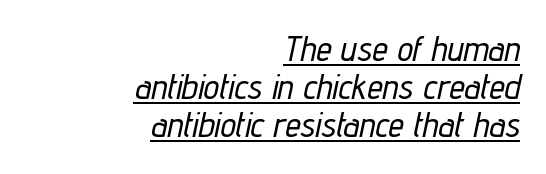
Q: Is the text italic (slanted)? A: Yes, it leans right by about 12 degrees.
Q: Is the text underlined? A: Yes.
Q: How is the paragraph aligned? A: Right-aligned.
Q: Is the spacing between letters normal or unusually wide? A: Normal.
Q: Is the spacing between lines tight, normal or loose? A: Tight.
Q: Width (condensed, normal, or wide)? A: Condensed.
Q: Stroke contrast? A: Low.
Q: x-height? A: Medium.
Q: Monospaced? A: No.
